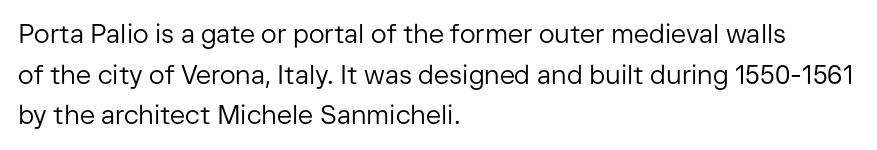
{"italic": "no", "bold": "no", "underline": "no", "align": "left", "line_spacing": "normal", "line_spacing_ratio": 1.56, "letter_spacing": "normal", "letter_spacing_em": 0.0, "glyph_px": 26}
